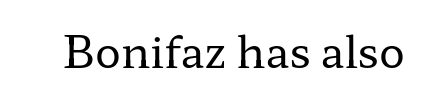
{"serif": "yes", "italic": "no", "bold": "no", "weight": "regular", "width": "wide", "stroke_contrast": "low", "x_height": "medium", "monospaced": "no", "underline": "no", "letter_spacing": "normal", "letter_spacing_em": 0.0, "glyph_px": 43}
